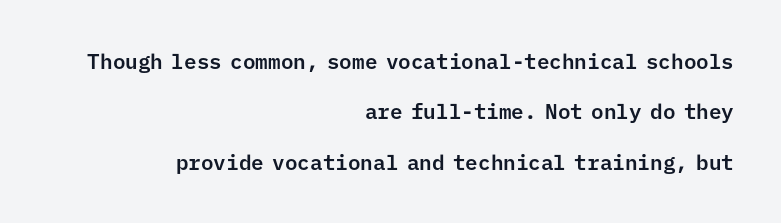
The image shows 21 px text type, upright; set right-aligned, loose line spacing (2.4x), normal letter spacing, not underlined.
